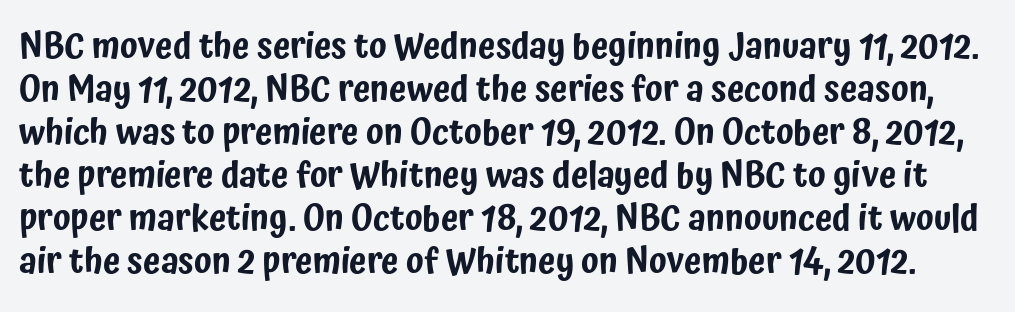
{"serif": "no", "italic": "no", "width": "condensed", "stroke_contrast": "low", "x_height": "medium", "monospaced": "no", "underline": "no", "line_spacing_ratio": 1.23, "letter_spacing": "normal", "letter_spacing_em": 0.0, "glyph_px": 35}
